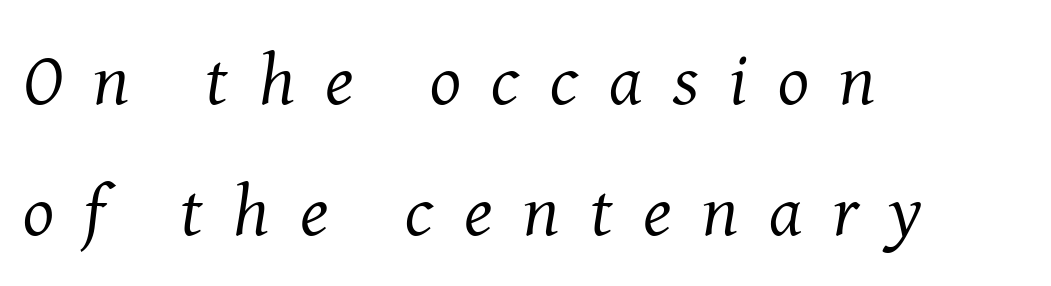
{"serif": "yes", "italic": "yes", "lean": "right", "slant_degrees": 8, "bold": "no", "weight": "regular", "width": "normal", "stroke_contrast": "medium", "x_height": "medium", "monospaced": "no", "underline": "no", "align": "left", "line_spacing_ratio": 1.8, "letter_spacing": "wide", "letter_spacing_em": 0.42, "glyph_px": 73}
